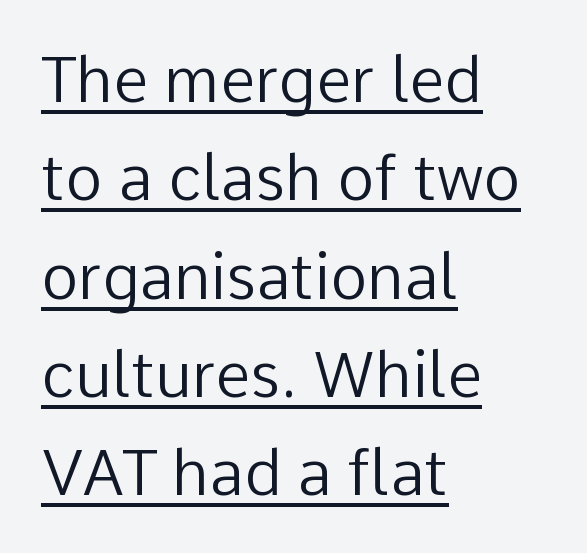
A baseline rule has been typeset under these characters. Reading down the column, the eye jumps a familiar distance to each next line. Is this a fixed-width face? No — the glyphs have proportional, varying widths. Compared with a typical body face, this is equally light or lighter still. Which margin do the lines hug? The left one — the right edge is uneven. The lettering stays uniformly vertical, giving the passage a roman look.
